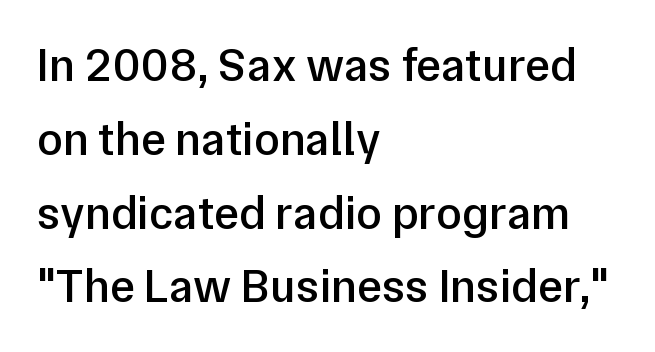
{"serif": "no", "italic": "no", "bold": "semi", "weight": "semibold", "width": "normal", "stroke_contrast": "low", "x_height": "medium", "monospaced": "no", "underline": "no", "align": "left", "line_spacing": "normal", "line_spacing_ratio": 1.57, "letter_spacing": "normal", "letter_spacing_em": 0.0, "glyph_px": 47}
